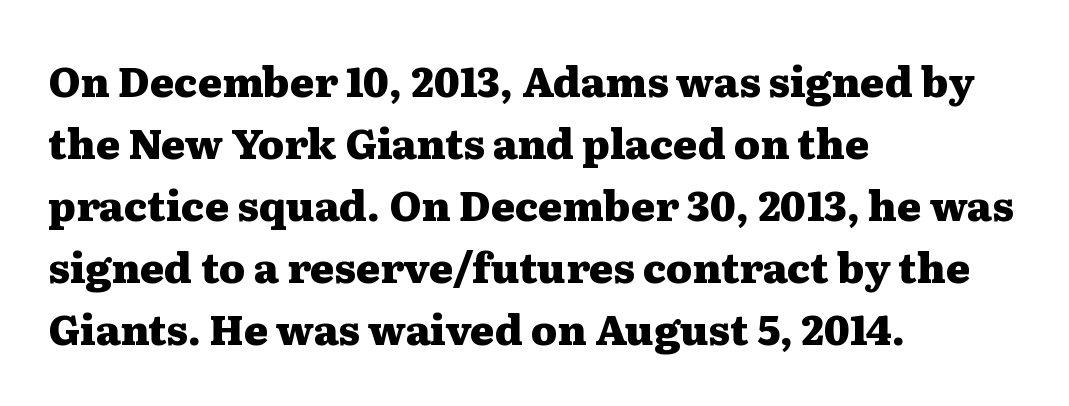
{"serif": "yes", "italic": "no", "bold": "yes", "weight": "heavy", "width": "wide", "stroke_contrast": "medium", "x_height": "medium", "monospaced": "no", "underline": "no", "align": "left", "line_spacing": "normal", "line_spacing_ratio": 1.51, "letter_spacing": "normal", "letter_spacing_em": 0.0, "glyph_px": 41}
